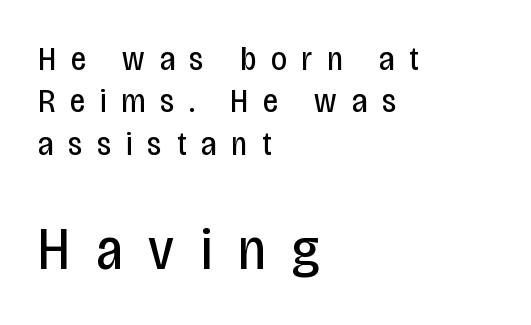
{"serif": "no", "italic": "no", "bold": "no", "weight": "regular", "width": "condensed", "stroke_contrast": "low", "x_height": "large", "monospaced": "no", "underline": "no", "align": "left", "line_spacing": "normal", "line_spacing_ratio": 1.25, "letter_spacing": "wide", "letter_spacing_em": 0.44, "larger_block": "second", "size_ratio": 1.76, "glyph_px": 60}
